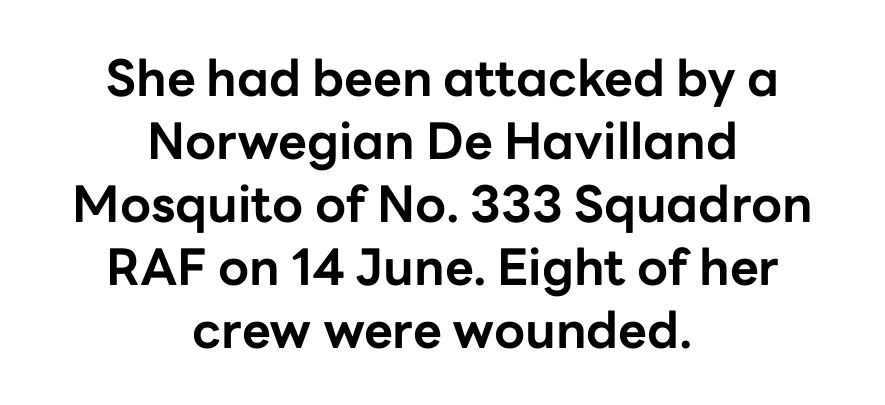
{"serif": "no", "italic": "no", "bold": "yes", "weight": "bold", "width": "normal", "stroke_contrast": "low", "x_height": "medium", "monospaced": "no", "underline": "no", "align": "center", "line_spacing": "normal", "line_spacing_ratio": 1.26, "letter_spacing": "normal", "letter_spacing_em": 0.0, "glyph_px": 50}
